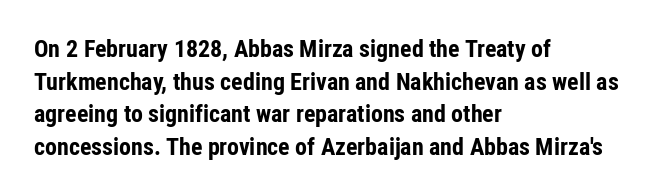
Q: Is the text bold? A: Yes.
Q: Is the text italic (slanted)? A: No, it is upright.
Q: Is the text underlined? A: No.
Q: How is the paragraph aligned? A: Left-aligned.
Q: Is the spacing between letters normal or unusually wide? A: Normal.
Q: Is the spacing between lines tight, normal or loose? A: Normal.
